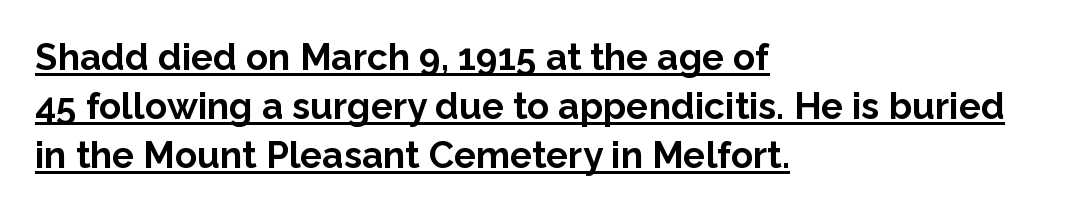
Honestly, the letter spacing is just normal — you wouldn't notice it. Somebody hit Ctrl+U on this one — the words are underlined. Each letter keeps its own natural width here, so spacing adapts to shape. You can tell from the bare stems that sans-serif type was used. Is the type bold? Yes — the strokes are clearly thick and heavy. Notice how the stems are strictly vertical — no italics here.
